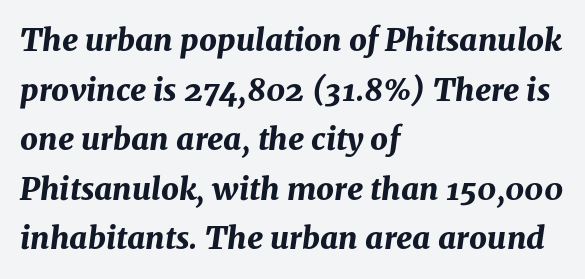
Q: Is the text bold? A: Yes.
Q: Is the text italic (slanted)? A: Yes, it leans right by about 8 degrees.
Q: Is the text underlined? A: No.
Q: How is the paragraph aligned? A: Left-aligned.
Q: Is the spacing between letters normal or unusually wide? A: Normal.
Q: Is the spacing between lines tight, normal or loose? A: Normal.
Q: Width (condensed, normal, or wide)? A: Normal.
Q: Stroke contrast? A: Medium.
Q: x-height? A: Medium.
Q: Monospaced? A: No.
